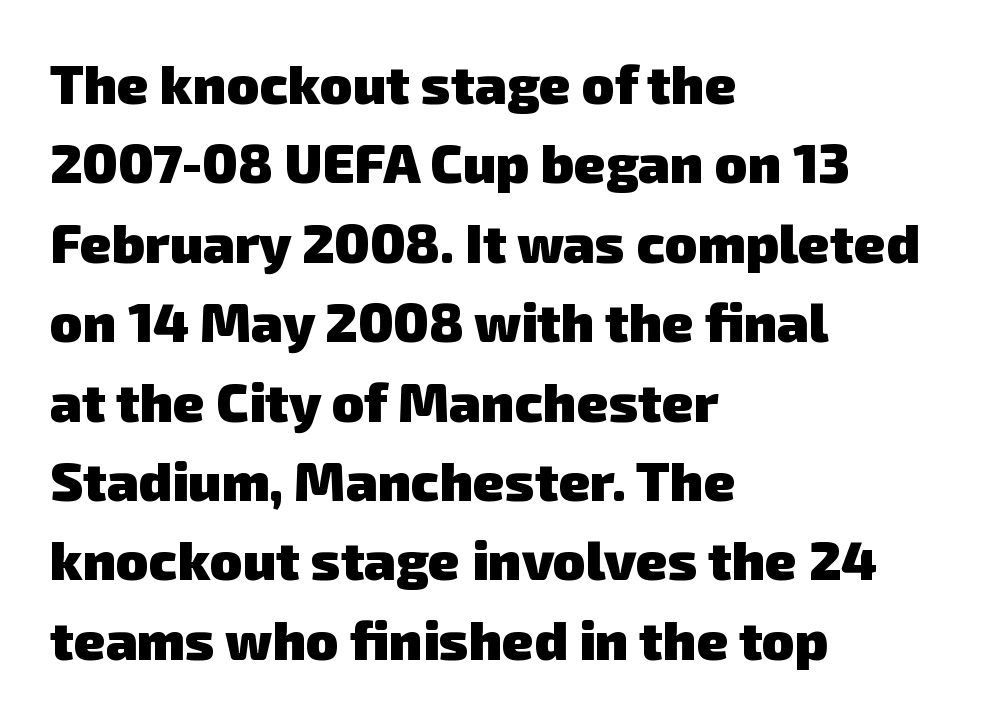
The image shows 54 px heavy sans-serif type; set left-aligned, normal line spacing (1.47x), normal letter spacing, not underlined; low stroke contrast and a medium x-height.
